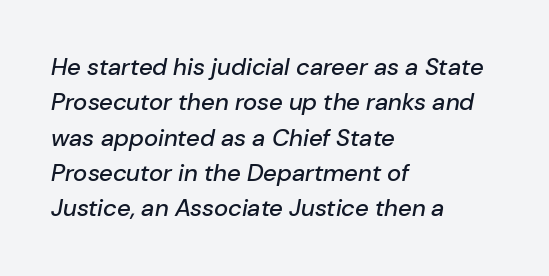
The image shows 24 px text type, italic (leaning right); set left-aligned, normal line spacing (1.47x), normal letter spacing, not underlined.
